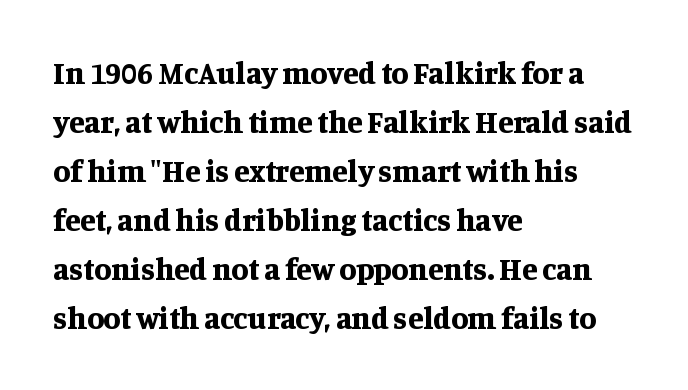
Q: Is the text bold? A: Yes.
Q: Is the text italic (slanted)? A: No, it is upright.
Q: Is the typeface a serif or a sans-serif typeface? A: Serif.
Q: Is the text underlined? A: No.
Q: How is the paragraph aligned? A: Left-aligned.
Q: Is the spacing between letters normal or unusually wide? A: Normal.
Q: Is the spacing between lines tight, normal or loose? A: Normal.
Q: Width (condensed, normal, or wide)? A: Normal.
Q: Stroke contrast? A: Medium.
Q: x-height? A: Large.
Q: Monospaced? A: No.
